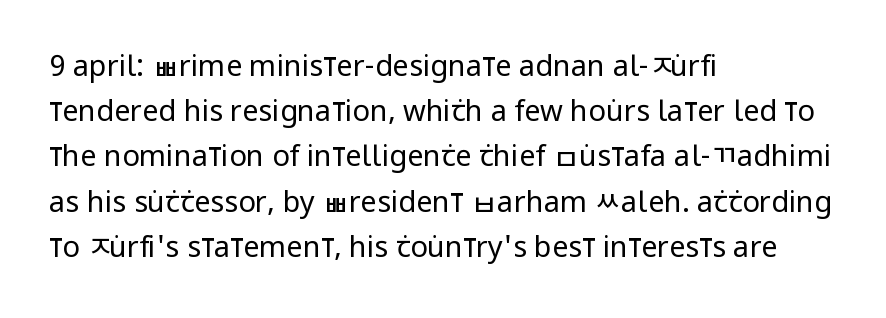
{"serif": "no", "italic": "no", "bold": "no", "weight": "regular", "width": "condensed", "stroke_contrast": "low", "x_height": "large", "monospaced": "no", "underline": "no", "align": "left", "line_spacing": "normal", "line_spacing_ratio": 1.56, "letter_spacing": "normal", "letter_spacing_em": 0.0, "glyph_px": 29}
